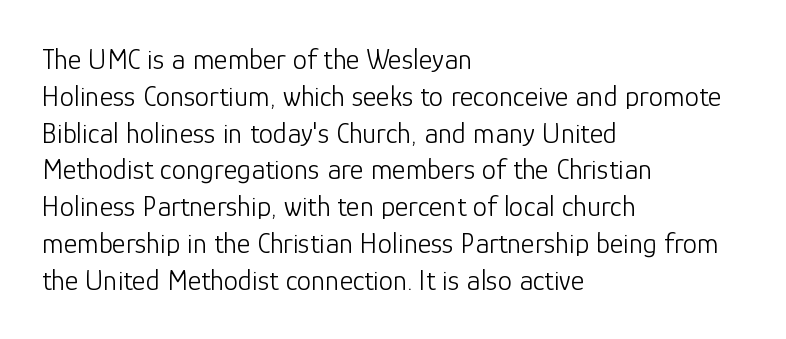
Spacing verdict: proportional, widths tailored to each character. A typesetter would call this zero additional tracking. The rendering uses a moderate line-height, typical for paragraphs. The font sits on the lighter half of the weight spectrum, regular included.
